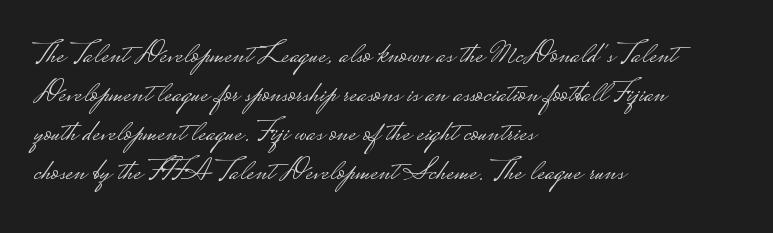
Q: Is the text bold? A: No.
Q: Is the text italic (slanted)? A: Yes.
Q: Is the typeface a serif or a sans-serif typeface? A: Sans-serif.
Q: Is the text underlined? A: No.
Q: How is the paragraph aligned? A: Left-aligned.
Q: Is the spacing between letters normal or unusually wide? A: Normal.
Q: Width (condensed, normal, or wide)? A: Wide.
Q: Stroke contrast? A: Low.
Q: Monospaced? A: No.
